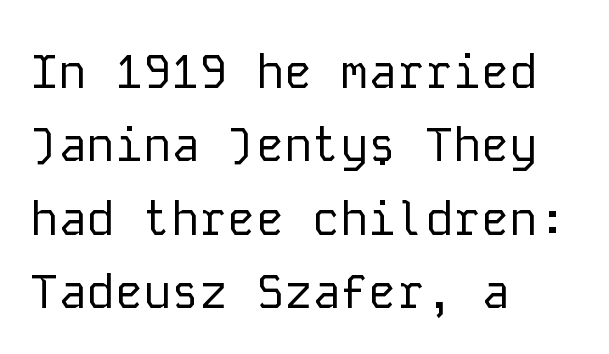
{"serif": "no", "italic": "no", "bold": "no", "weight": "regular", "width": "normal", "stroke_contrast": "low", "x_height": "medium", "monospaced": "yes", "underline": "no", "align": "left", "line_spacing": "normal", "line_spacing_ratio": 1.56, "letter_spacing": "normal", "letter_spacing_em": 0.0, "glyph_px": 47}
